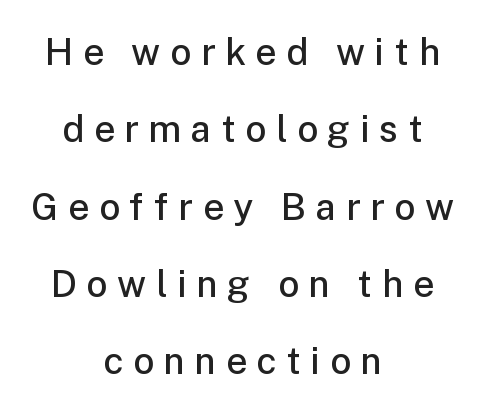
{"serif": "no", "italic": "no", "bold": "semi", "weight": "semibold", "width": "normal", "stroke_contrast": "low", "x_height": "medium", "monospaced": "no", "underline": "no", "align": "center", "line_spacing": "loose", "line_spacing_ratio": 2.09, "letter_spacing": "wide", "letter_spacing_em": 0.26, "glyph_px": 37}
